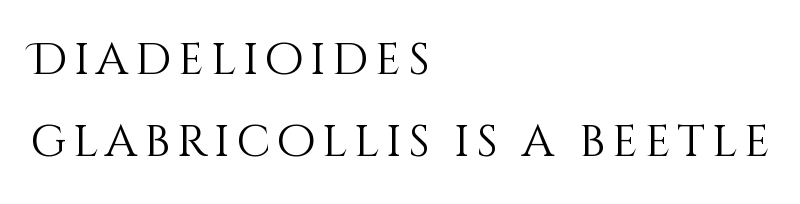
The image shows 45 px light type, upright; set left-aligned, line spacing 1.83x, not underlined; medium stroke contrast and a large x-height.
